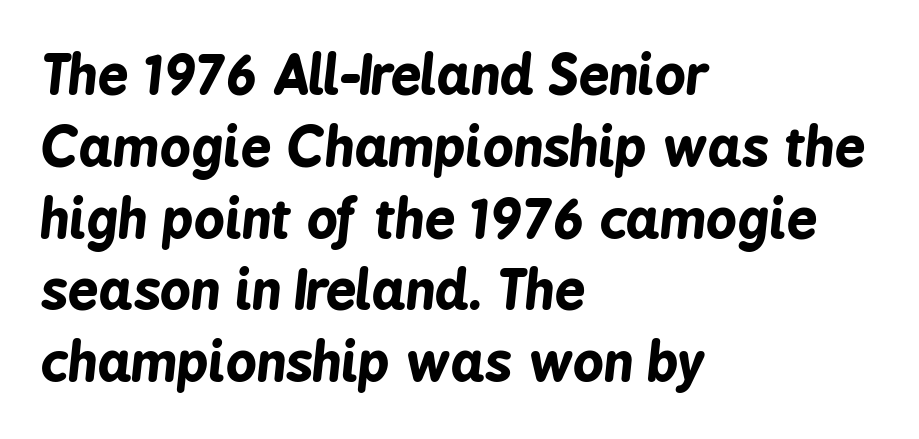
Line spacing here is normal. Has an underline been added? It has not. The setting favours the left margin, as ordinary paragraphs usually do. Inter-character spacing is left at the font's built-in metrics.
